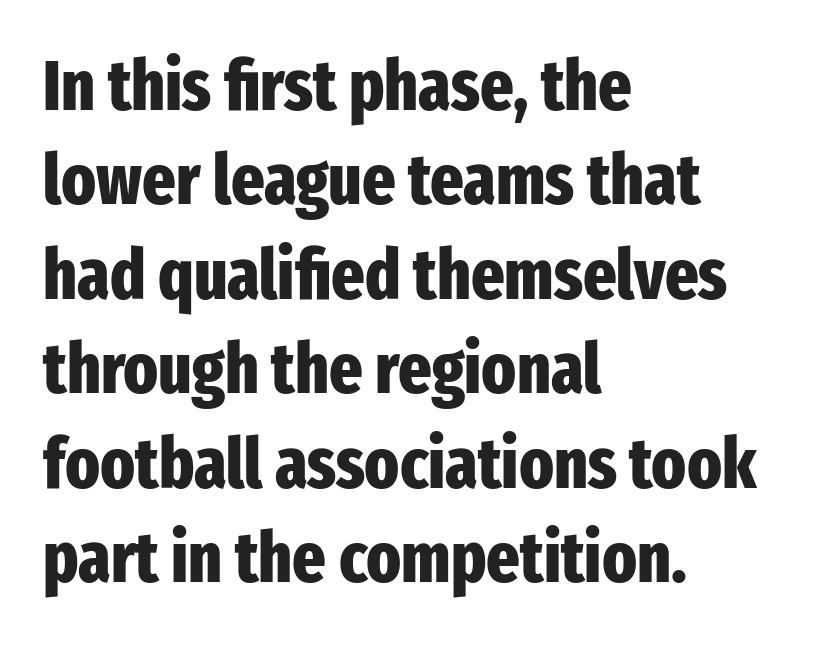
{"serif": "no", "italic": "no", "bold": "yes", "weight": "heavy", "width": "condensed", "stroke_contrast": "low", "x_height": "medium", "monospaced": "no", "underline": "no", "align": "left", "line_spacing": "normal", "line_spacing_ratio": 1.33, "letter_spacing": "normal", "letter_spacing_em": 0.0, "glyph_px": 71}
